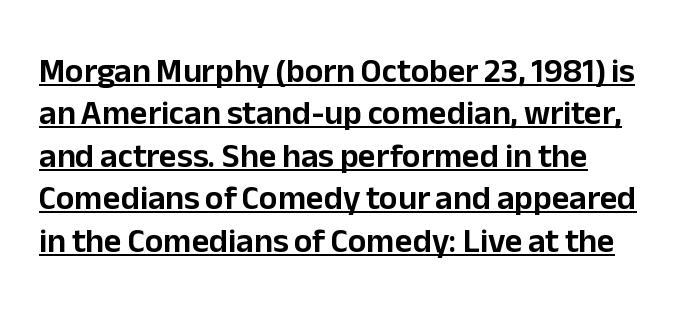
Is this a fixed-width face? No — the glyphs have proportional, varying widths. Tracking here is standard; glyphs follow each other at the usual distance. The rendering uses the underline text-decoration. The designer went with a sans here, leaving each stem footless.
